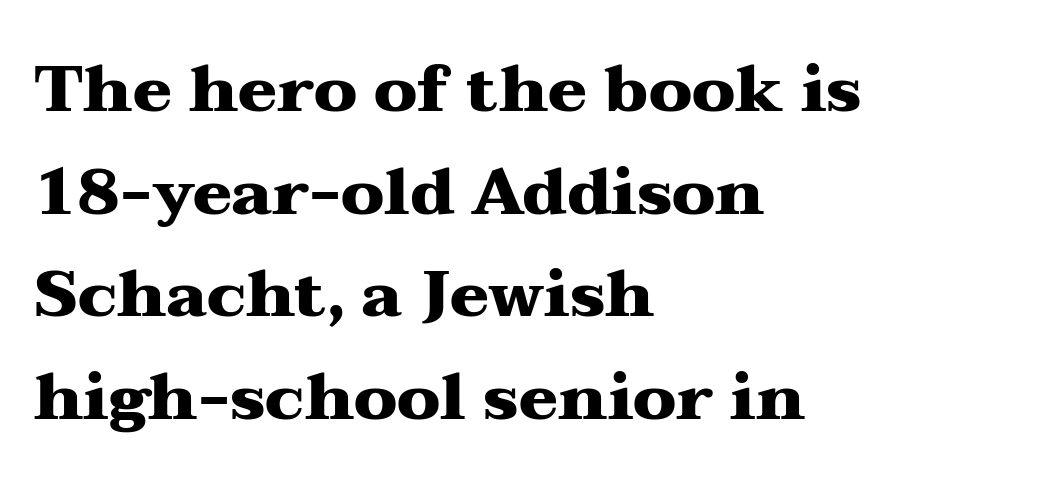
The image shows 65 px heavy, wide serif type, upright; set left-aligned, normal line spacing (1.58x), normal letter spacing, not underlined; medium stroke contrast and a medium x-height.
